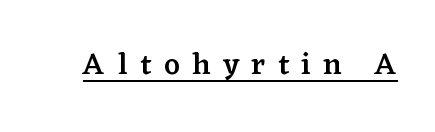
This rendering features underlined lettering. Spacing verdict: proportional, widths tailored to each character. Posture: upright roman. Honestly, the letter spacing is so wide it's the main thing you notice.
